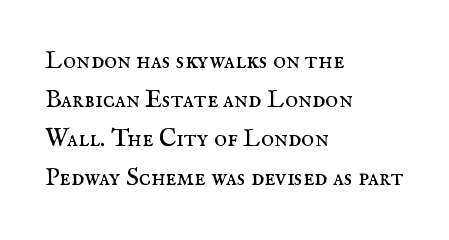
{"italic": "no", "bold": "no", "underline": "no", "align": "left", "line_spacing": "normal", "line_spacing_ratio": 1.56, "letter_spacing": "normal", "letter_spacing_em": 0.0, "glyph_px": 25}
